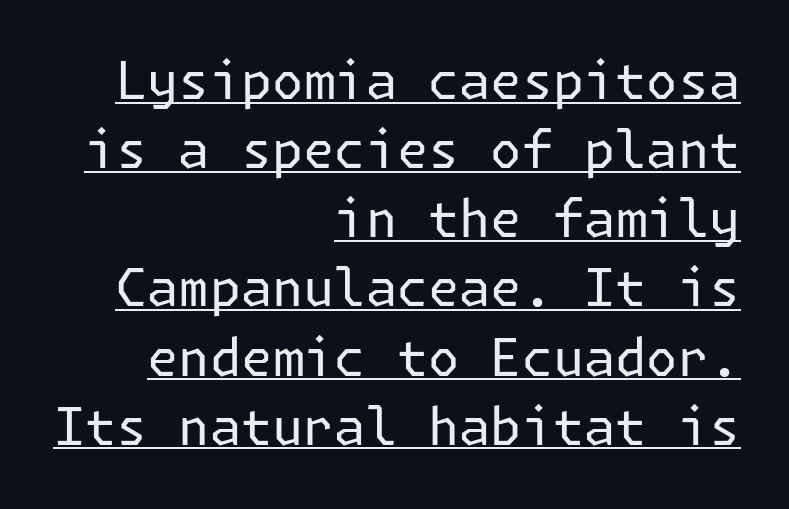
Q: Is the text bold? A: No.
Q: Is the text italic (slanted)? A: No, it is upright.
Q: Is the typeface a serif or a sans-serif typeface? A: Sans-serif.
Q: Is the text underlined? A: Yes.
Q: How is the paragraph aligned? A: Right-aligned.
Q: Is the spacing between letters normal or unusually wide? A: Normal.
Q: Is the spacing between lines tight, normal or loose? A: Normal.
Q: Width (condensed, normal, or wide)? A: Normal.
Q: Stroke contrast? A: Low.
Q: x-height? A: Medium.
